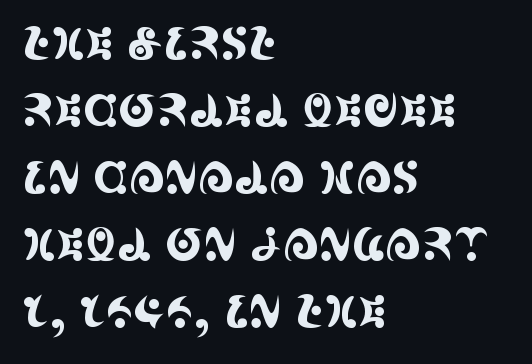
The image shows 45 px condensed serif type, upright; set left-aligned, normal line spacing (1.49x), normal letter spacing, not underlined; a large x-height.
